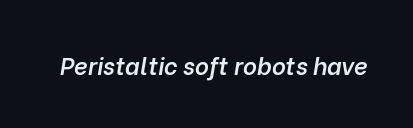
In terms of posture, this sample is oblique. The rendering keeps characters at their native spacing. The string is rendered with underlining switched off. Look at the stroke-to-counter ratio: somewhat heavy, a semibold.
